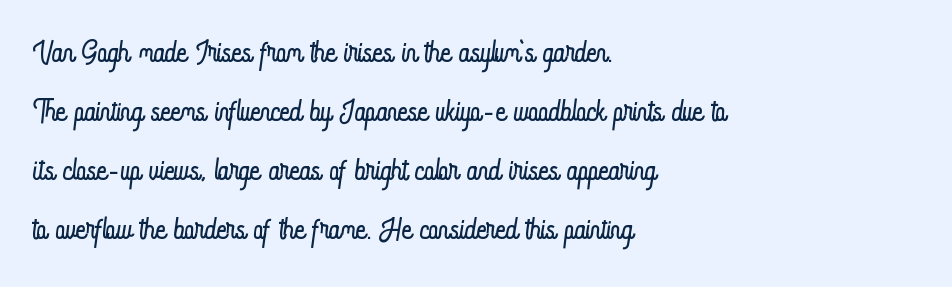
The image shows 43 px light, condensed type; set left-aligned, normal line spacing (1.37x), normal letter spacing, not underlined; low stroke contrast and a small x-height.
